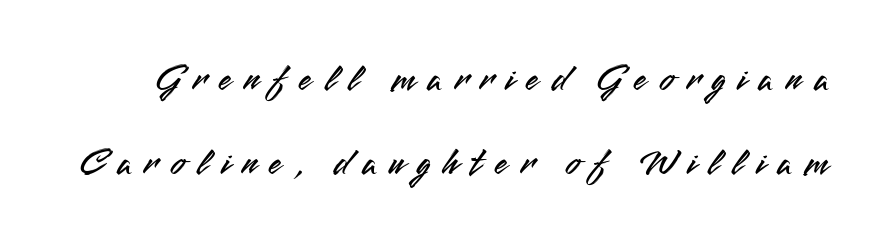
{"serif": "no", "width": "normal", "stroke_contrast": "medium", "x_height": "small", "monospaced": "no", "underline": "no", "line_spacing": "loose", "line_spacing_ratio": 2.21, "letter_spacing": "wide", "letter_spacing_em": 0.32, "glyph_px": 38}
